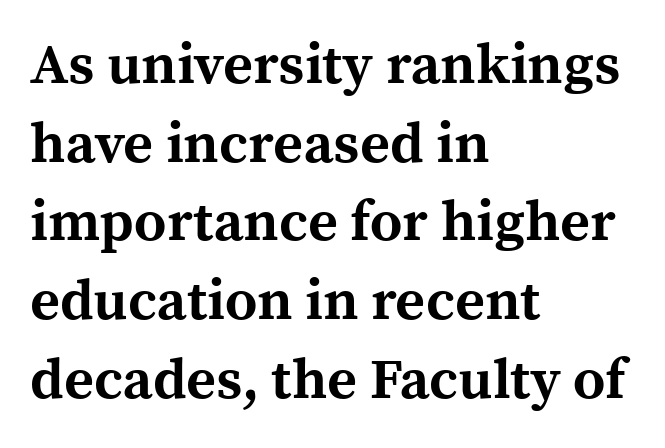
{"serif": "yes", "italic": "no", "bold": "yes", "weight": "bold", "width": "normal", "x_height": "medium", "monospaced": "no", "underline": "no", "align": "left", "line_spacing": "normal", "line_spacing_ratio": 1.38, "letter_spacing": "normal", "letter_spacing_em": 0.0, "glyph_px": 57}
